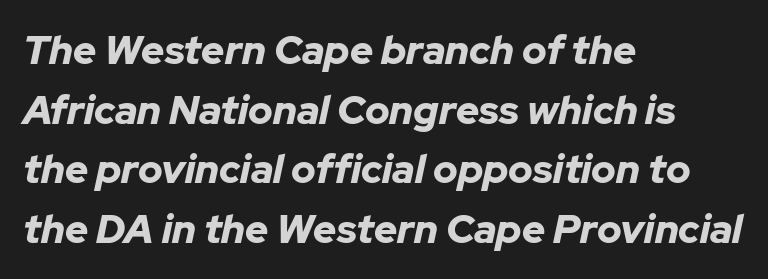
The image shows 40 px bold type, italic (leaning right); set left-aligned, normal line spacing (1.49x), normal letter spacing, not underlined; low stroke contrast and a medium x-height.
